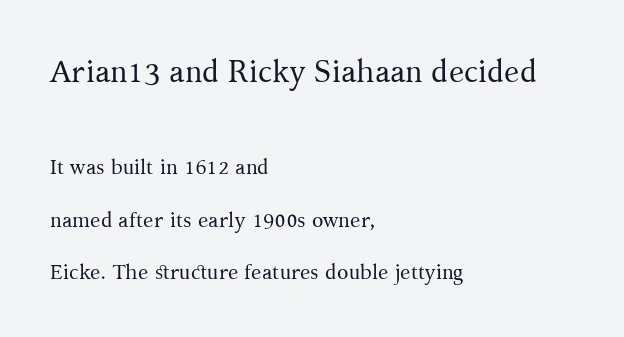
Q: Is the text bold? A: No.
Q: Is the text italic (slanted)? A: No, it is upright.
Q: Is the typeface a serif or a sans-serif typeface? A: Serif.
Q: Is the text underlined? A: No.
Q: How is the paragraph aligned? A: Left-aligned.
Q: Is the spacing between letters normal or unusually wide? A: Normal.
Q: Is the spacing between lines tight, normal or loose? A: Loose.
Q: Which block of text is set in a larger size, the first (top) or the second (bottom)? A: The first (top) one.
Q: Width (condensed, normal, or wide)? A: Normal.
Q: Stroke contrast? A: Medium.
Q: x-height? A: Medium.
Q: Monospaced? A: No.
